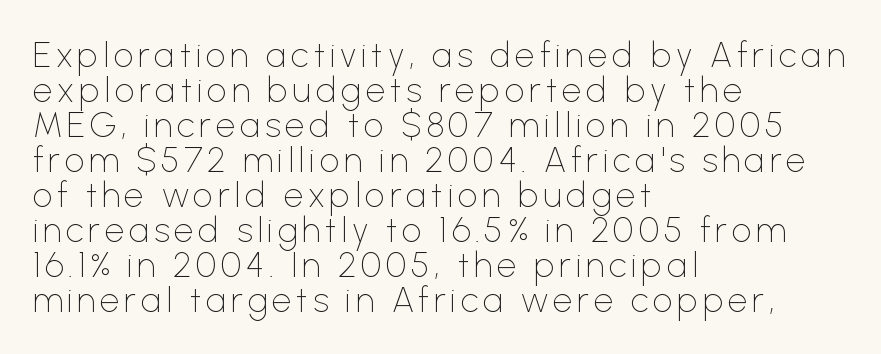
When letters stand straight like this, we call the style roman or upright. Line starts are locked; line ends wander. Letterform terminals end flat and unadorned throughout the passage. The words here are not underlined. Stroke mass is kept to a normal reading level or below. The rendering uses natural spacing where letterforms have individual widths.
